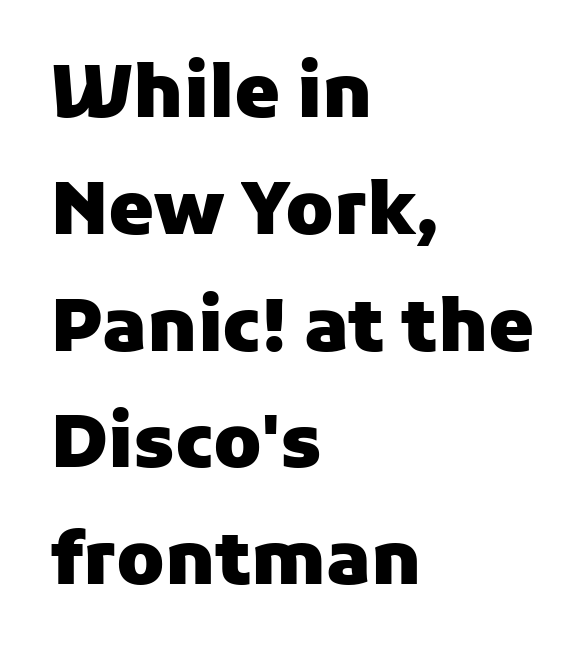
The image shows 73 px heavy sans-serif type, upright; set left-aligned, normal line spacing (1.6x), normal letter spacing, not underlined; low stroke contrast and a medium x-height.
